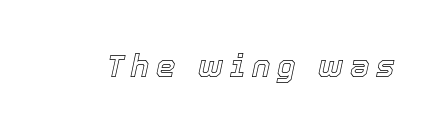
{"italic": "yes", "lean": "right", "slant_degrees": 12, "width": "normal", "x_height": "medium", "monospaced": "no", "underline": "no", "letter_spacing": "wide", "letter_spacing_em": 0.22, "glyph_px": 31}
